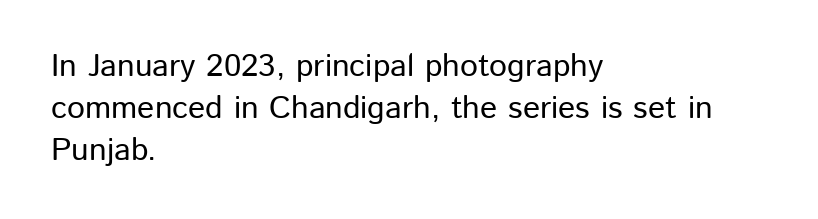
The designer left line spacing at the default. Every character sits straight up, as roman type does. Serif or sans? Sans — the stroke terminals are bare. Underlining? Definitely not there. Nothing unusual about the tracking: characters are spaced as the font intends.
